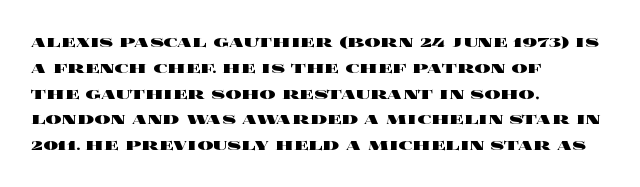
The image shows 20 px bold type, upright; set left-aligned, normal line spacing (1.29x), normal letter spacing, not underlined.
